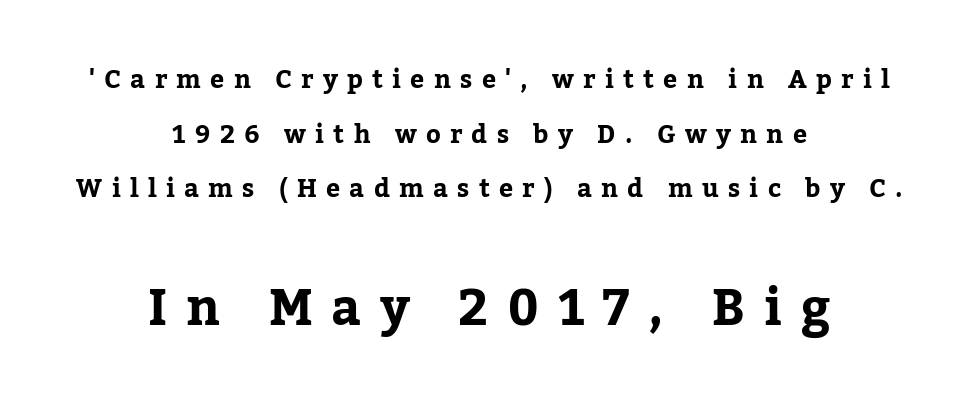
Q: Is the text italic (slanted)? A: No, it is upright.
Q: Is the typeface a serif or a sans-serif typeface? A: Serif.
Q: Is the text underlined? A: No.
Q: How is the paragraph aligned? A: Centered.
Q: Is the spacing between letters normal or unusually wide? A: Unusually wide.
Q: Is the spacing between lines tight, normal or loose? A: Loose.
Q: Which block of text is set in a larger size, the first (top) or the second (bottom)? A: The second (bottom) one.
Q: Width (condensed, normal, or wide)? A: Normal.
Q: Stroke contrast? A: Low.
Q: x-height? A: Medium.
Q: Monospaced? A: No.
